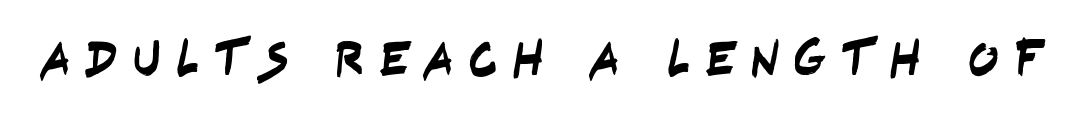
Q: Is the typeface a serif or a sans-serif typeface? A: Sans-serif.
Q: Is the text underlined? A: No.
Q: Is the spacing between letters normal or unusually wide? A: Unusually wide.
Q: Width (condensed, normal, or wide)? A: Condensed.
Q: Stroke contrast? A: Low.
Q: x-height? A: Large.
Q: Monospaced? A: No.
